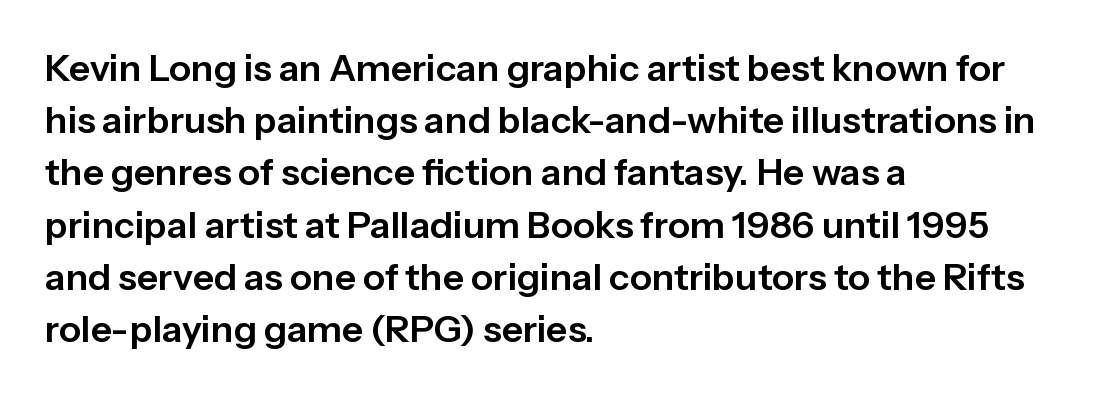
Q: Is the text italic (slanted)? A: No, it is upright.
Q: Is the typeface a serif or a sans-serif typeface? A: Sans-serif.
Q: Is the text underlined? A: No.
Q: How is the paragraph aligned? A: Left-aligned.
Q: Is the spacing between letters normal or unusually wide? A: Normal.
Q: Is the spacing between lines tight, normal or loose? A: Normal.
Q: Width (condensed, normal, or wide)? A: Normal.
Q: Stroke contrast? A: Low.
Q: x-height? A: Medium.
Q: Monospaced? A: No.
